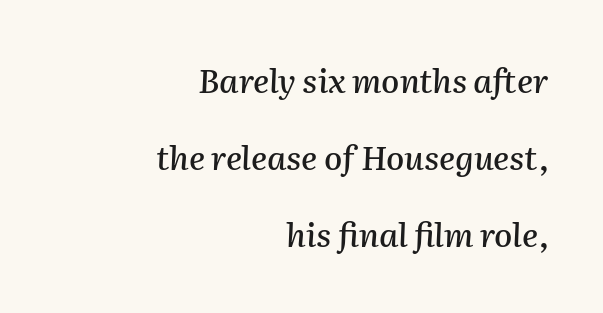
{"italic": "yes", "lean": "right", "slant_degrees": 2, "width": "normal", "stroke_contrast": "medium", "x_height": "medium", "monospaced": "no", "underline": "no", "align": "right", "line_spacing": "loose", "line_spacing_ratio": 2.34, "letter_spacing": "normal", "letter_spacing_em": 0.0, "glyph_px": 33}
